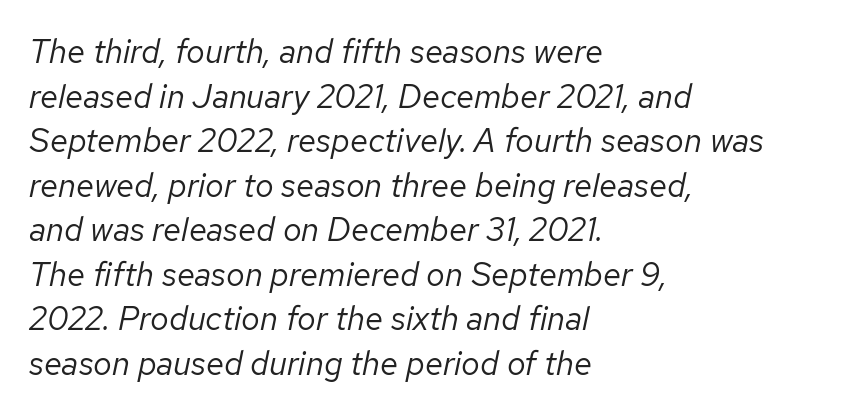
The image shows 33 px regular-weight type, italic (leaning right); set left-aligned, normal line spacing (1.35x), normal letter spacing, not underlined; low stroke contrast and a medium x-height.
